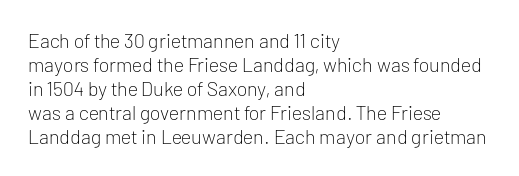
{"italic": "no", "bold": "no", "underline": "no", "align": "left", "line_spacing_ratio": 1.2, "letter_spacing": "normal", "letter_spacing_em": 0.0, "glyph_px": 20}
